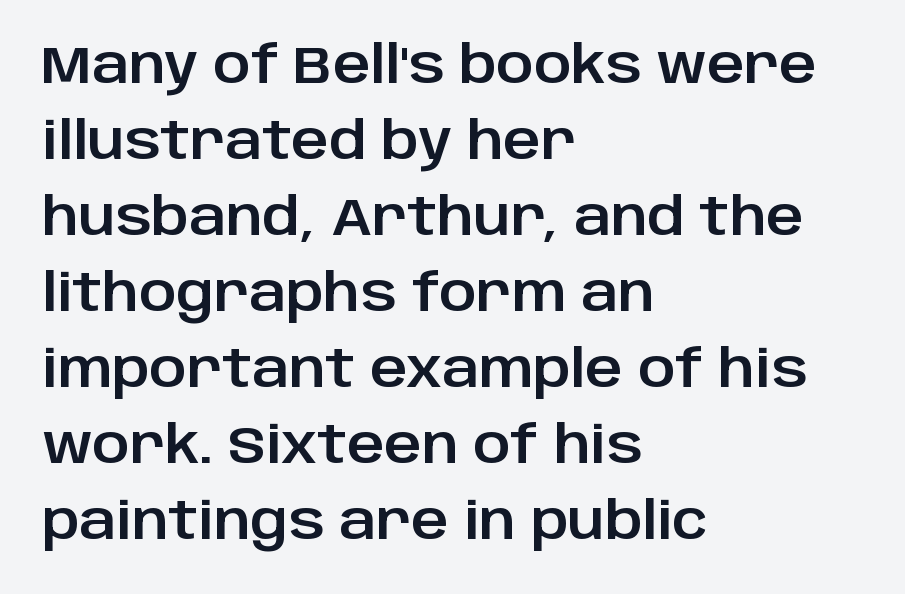
Tracking here is standard; glyphs follow each other at the usual distance. Descender tails drop into unmarked territory. Nope, no serifs anywhere on these letters. The lines are quadded left. The face used here is proportionally spaced, like ordinary book or web type.
